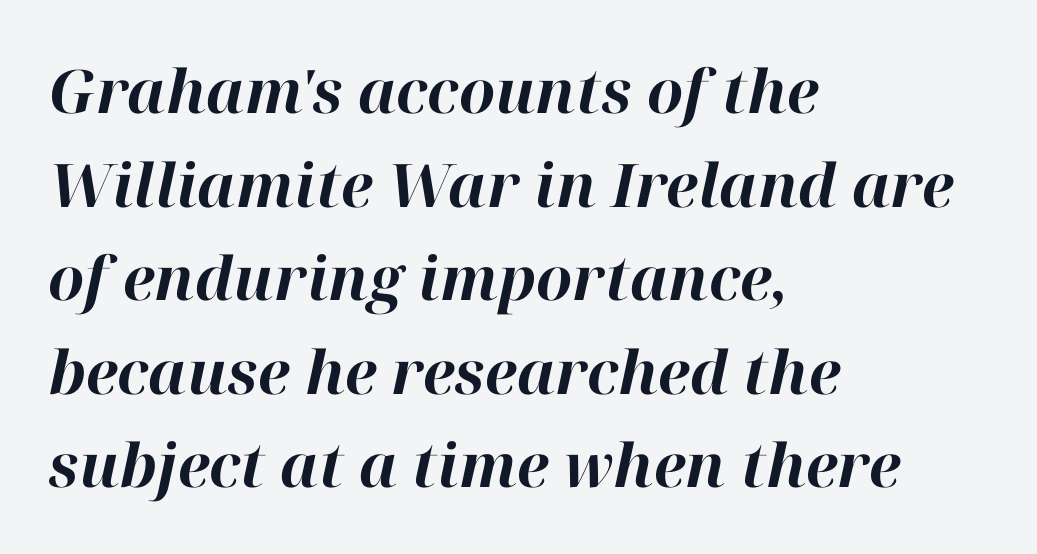
The image shows 60 px bold type, italic (leaning right); set left-aligned, normal line spacing (1.56x), normal letter spacing, not underlined; high stroke contrast and a medium x-height.
